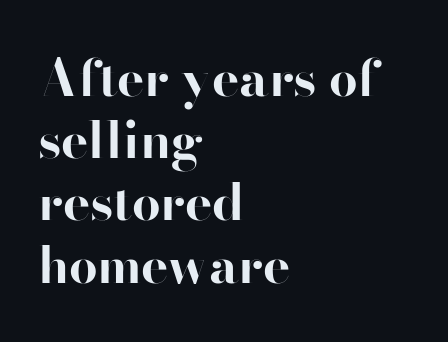
Nobody drew a line under any word here. The compositor pushed each line to the left boundary. Letterform terminals end flat and unadorned throughout the passage. Is there any slant? The stems are plumb. The face used here is proportionally spaced, like ordinary book or web type.
